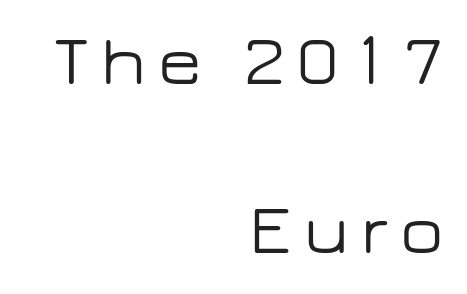
The gap between lines stays unmarked. The letters advance in unequal steps, a hallmark of proportional type. These lines are composed in type without serifs. The paragraph has a hard right edge and a soft left edge.
